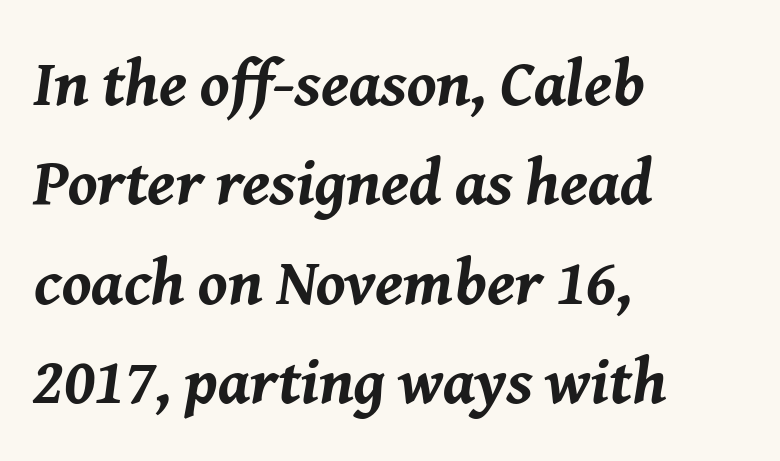
{"italic": "yes", "lean": "right", "slant_degrees": 8, "bold": "yes", "weight": "bold", "width": "normal", "stroke_contrast": "medium", "x_height": "medium", "monospaced": "no", "underline": "no", "align": "left", "line_spacing": "normal", "line_spacing_ratio": 1.53, "letter_spacing": "normal", "letter_spacing_em": 0.0, "glyph_px": 65}
